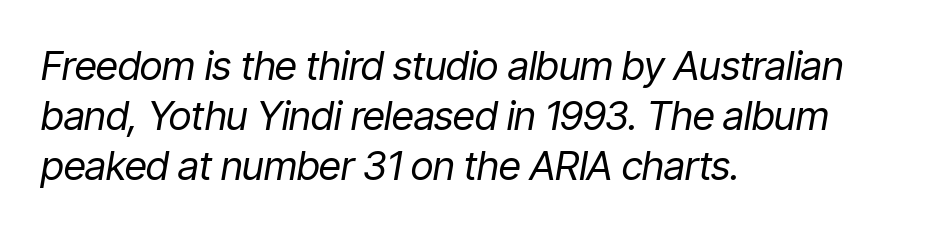
Leftover space on each line is placed entirely after the last word. Think standard paragraph weight, or any step lighter than that. Bare-footed words on every line. Nothing unusual about the tracking: characters are spaced as the font intends.
